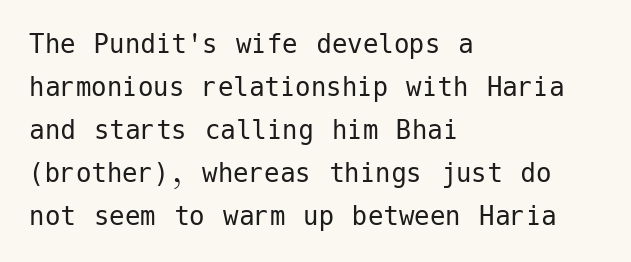
A quiet, ordinary-to-light weight characterises the typeface. In terms of leading, this rendering sits right in the middle. No word sits above an underline. A classic flush-left, rag-right setting is used for this passage.
